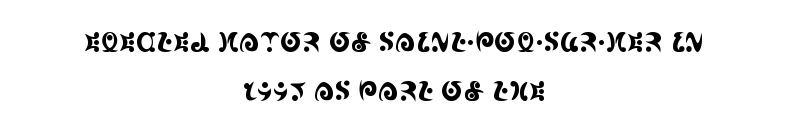
Inter-character spacing is left at the font's built-in metrics. Line spacing here is loose. The string is rendered with underlining switched off. The compositor balanced each line on the midline.
